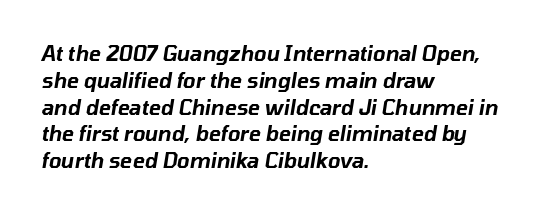
{"italic": "yes", "lean": "right", "slant_degrees": 10, "underline": "no", "align": "left", "line_spacing": "normal", "line_spacing_ratio": 1.34, "letter_spacing": "normal", "letter_spacing_em": 0.0, "glyph_px": 20}
